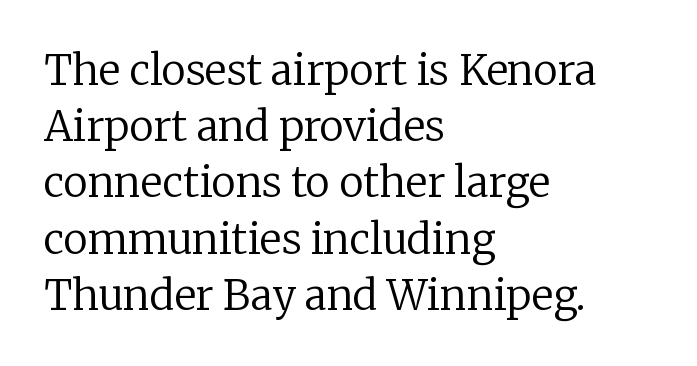
{"serif": "yes", "italic": "no", "bold": "no", "weight": "regular", "width": "normal", "stroke_contrast": "low", "x_height": "medium", "monospaced": "no", "underline": "no", "align": "left", "line_spacing": "normal", "line_spacing_ratio": 1.37, "letter_spacing": "normal", "letter_spacing_em": 0.0, "glyph_px": 41}
